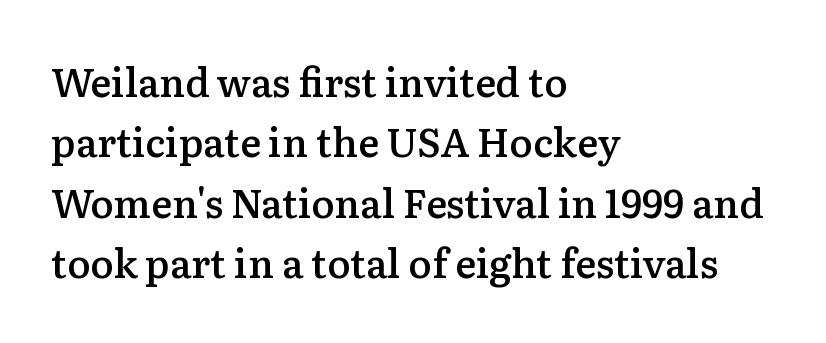
Q: Is the text bold? A: Semi-bold.
Q: Is the text italic (slanted)? A: No, it is upright.
Q: Is the typeface a serif or a sans-serif typeface? A: Serif.
Q: Is the text underlined? A: No.
Q: How is the paragraph aligned? A: Left-aligned.
Q: Is the spacing between letters normal or unusually wide? A: Normal.
Q: Is the spacing between lines tight, normal or loose? A: Normal.
Q: Width (condensed, normal, or wide)? A: Normal.
Q: Stroke contrast? A: Low.
Q: x-height? A: Medium.
Q: Monospaced? A: No.
